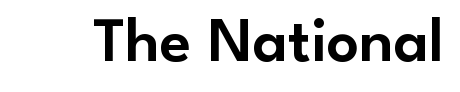
{"serif": "no", "italic": "no", "width": "normal", "stroke_contrast": "low", "x_height": "small", "monospaced": "no", "underline": "no", "letter_spacing": "normal", "letter_spacing_em": 0.0, "glyph_px": 64}
